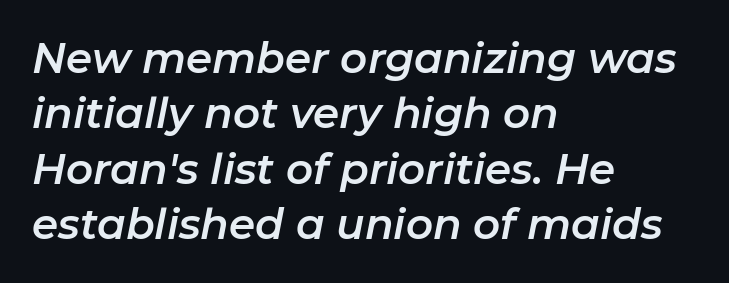
The image shows 42 px text type, italic (leaning right); set left-aligned, normal line spacing (1.32x), normal letter spacing, not underlined; low stroke contrast and a medium x-height.
